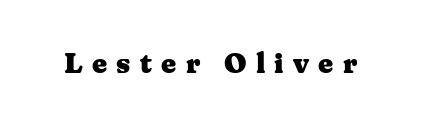
Between one letter and the next there's a generous, obvious gap. The letters stand straight up with perfectly vertical stems. The face used here is proportionally spaced, like ordinary book or web type. As a designer I'd log this as weight 700, bold.
